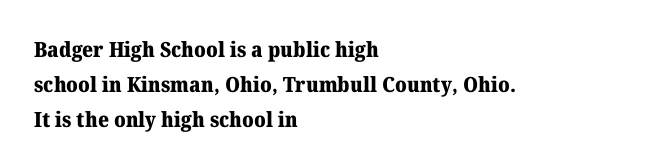
{"italic": "no", "bold": "yes", "underline": "no", "align": "left", "line_spacing": "normal", "line_spacing_ratio": 1.66, "letter_spacing": "normal", "letter_spacing_em": 0.0, "glyph_px": 21}
